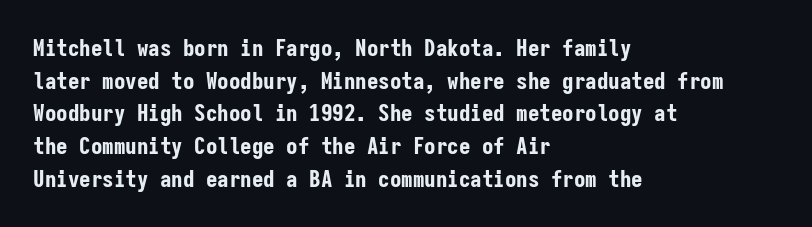
{"italic": "no", "bold": "yes", "underline": "no", "align": "left", "line_spacing": "normal", "line_spacing_ratio": 1.42, "letter_spacing": "normal", "letter_spacing_em": 0.0, "glyph_px": 23}
